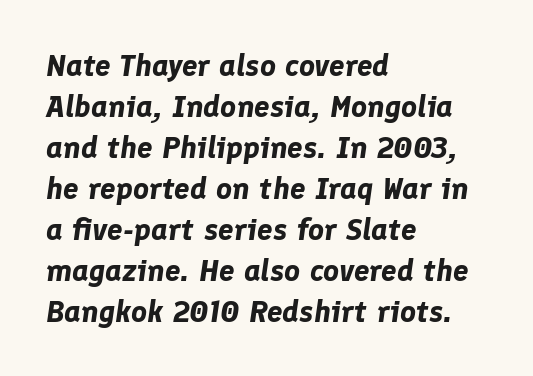
The image shows 31 px bold type, italic (leaning right); set left-aligned, normal line spacing (1.32x), normal letter spacing, not underlined; low stroke contrast and a medium x-height.
